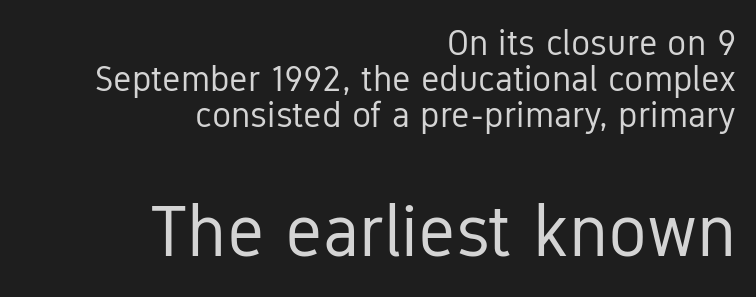
{"serif": "no", "italic": "no", "bold": "no", "weight": "regular", "width": "condensed", "stroke_contrast": "low", "x_height": "medium", "monospaced": "no", "underline": "no", "align": "right", "line_spacing": "tight", "line_spacing_ratio": 1.0, "letter_spacing": "normal", "letter_spacing_em": 0.0, "larger_block": "second", "size_ratio": 2.03, "glyph_px": 73}
